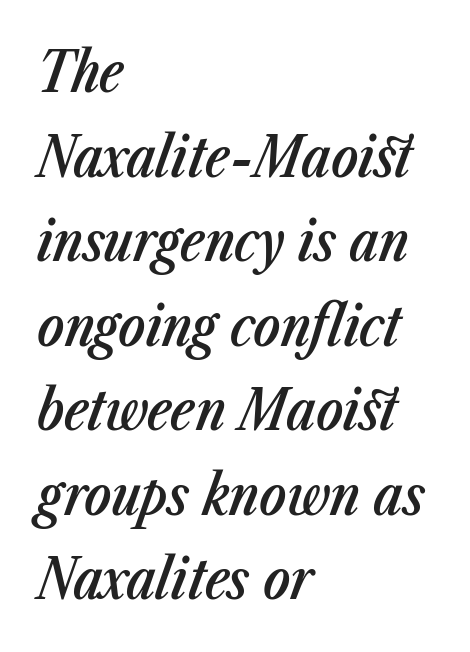
The letters advance in unequal steps, a hallmark of proportional type. The strip under each line holds only bare page. A fair bit of extra ink — the face is semibold, not bold. Horizontally, the lines are justified to the leading edge only.
